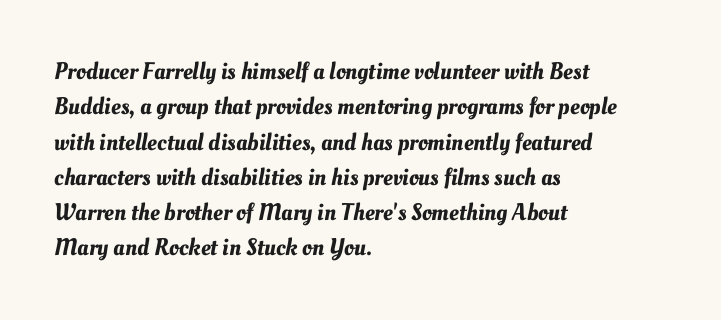
{"underline": "no", "align": "left", "line_spacing": "normal", "line_spacing_ratio": 1.47, "letter_spacing": "normal", "letter_spacing_em": 0.0, "glyph_px": 24}
